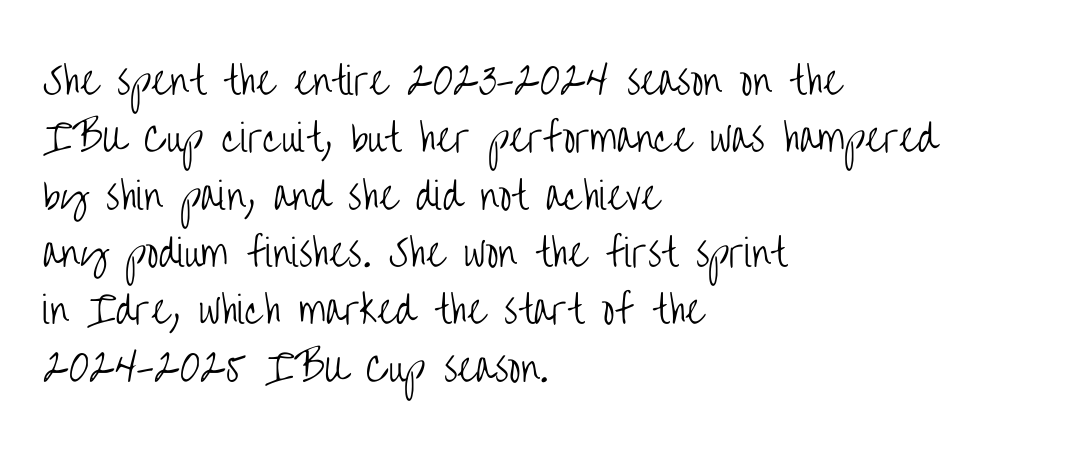
Nope, no serifs anywhere on these letters. Between one letter and the next there's only the usual sliver of space. Where is the straight margin? On the left. If you measured baseline to baseline, you'd find a middling distance.
